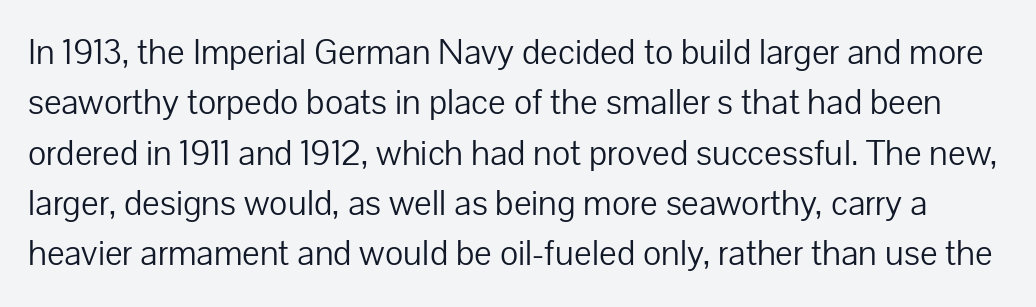
This sample has the flowing, uneven cadence of proportional lettering. Grotesque or geometric, the face here clearly has no serifs. On a weight scale, this lands at 450 or below. The area under the type is left untouched. Notice how the stems are strictly vertical — no italics here. Is the letter spacing exaggerated? No — it looks like the ordinary default.
